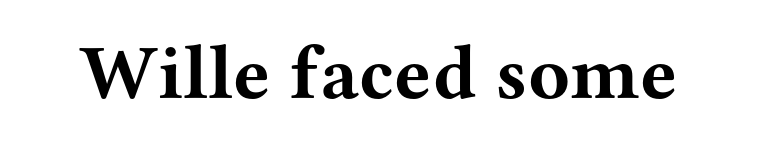
The sample has been set heavy, in full bold. Words appear dense and cohesive because spacing is normal. Each row of text sits above clean, open space. These lines are rendered in a variable-pitch font. The type sits square on the baseline with zero lean.
